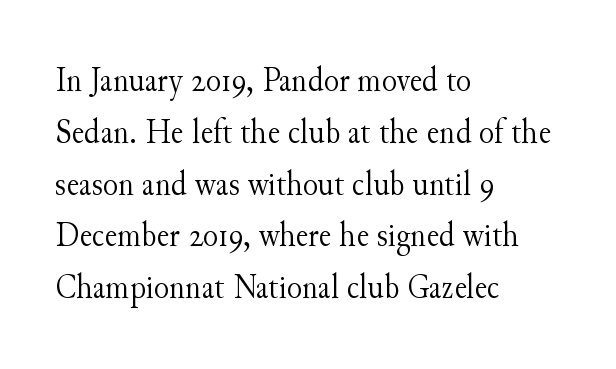
Q: Is the text bold? A: No.
Q: Is the text italic (slanted)? A: No, it is upright.
Q: Is the typeface a serif or a sans-serif typeface? A: Serif.
Q: Is the text underlined? A: No.
Q: How is the paragraph aligned? A: Left-aligned.
Q: Is the spacing between letters normal or unusually wide? A: Normal.
Q: Is the spacing between lines tight, normal or loose? A: Normal.
Q: Width (condensed, normal, or wide)? A: Normal.
Q: Stroke contrast? A: Medium.
Q: x-height? A: Small.
Q: Monospaced? A: No.
